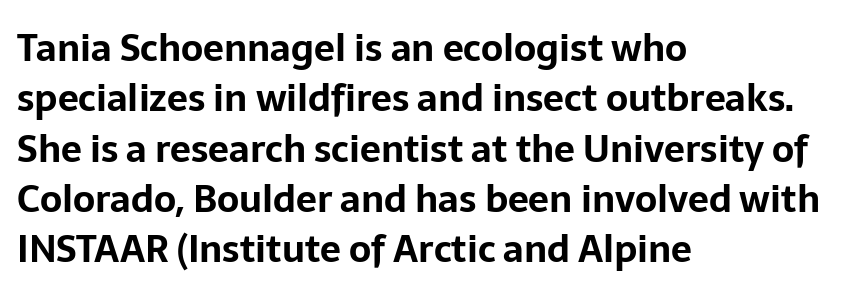
Designer's note — italics off, roman on. Leading matches the norm, producing a regular column. Students, this is bold: see how much ink each stroke carries. Character widths vary here, with narrow letters taking less room than wide ones. The passage is arranged the way most books set body copy — flush left. Nope, no serifs anywhere on these letters.
